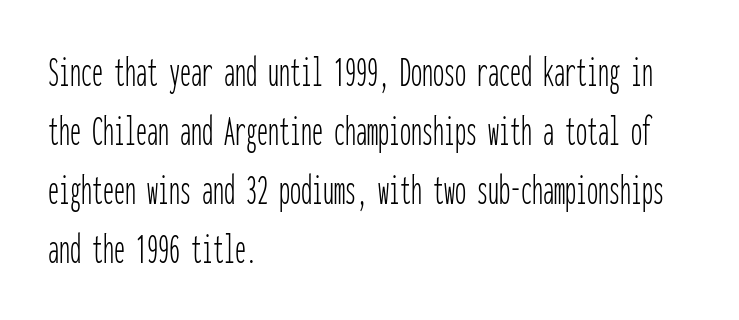
Q: Is the text bold? A: No.
Q: Is the text italic (slanted)? A: No, it is upright.
Q: Is the typeface a serif or a sans-serif typeface? A: Sans-serif.
Q: Is the text underlined? A: No.
Q: How is the paragraph aligned? A: Left-aligned.
Q: Is the spacing between letters normal or unusually wide? A: Normal.
Q: Is the spacing between lines tight, normal or loose? A: Normal.
Q: Width (condensed, normal, or wide)? A: Condensed.
Q: Stroke contrast? A: Low.
Q: x-height? A: Medium.
Q: Monospaced? A: Yes.
